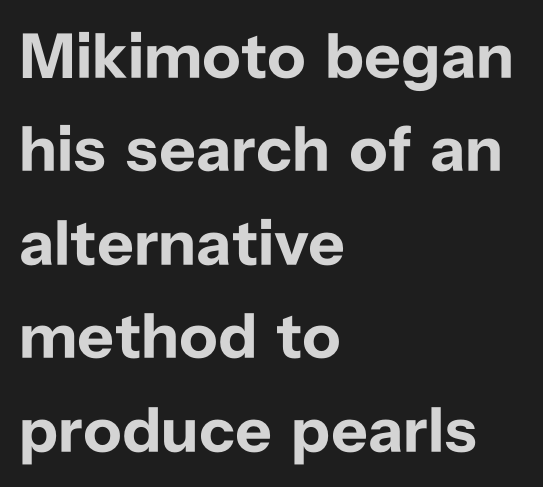
Lines of text with bare space underneath. The line texture is even and compact thanks to regular tracking. A classic flush-left, rag-right setting is used for this passage. The rendering uses natural spacing where letterforms have individual widths. Caption: bold face, heavy strokes.
